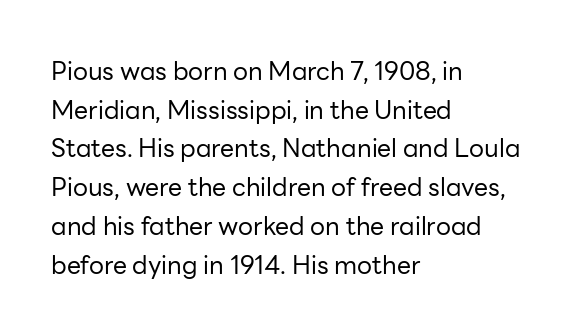
The image shows 25 px text type, upright; set left-aligned, normal line spacing (1.55x), normal letter spacing, not underlined.
